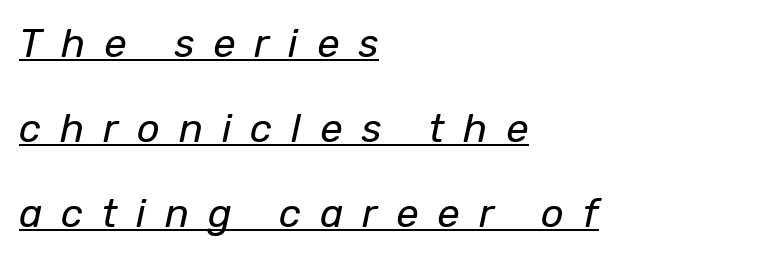
{"italic": "yes", "lean": "right", "slant_degrees": 12, "bold": "no", "weight": "regular", "width": "normal", "stroke_contrast": "low", "x_height": "medium", "monospaced": "no", "underline": "yes", "align": "left", "line_spacing": "loose", "line_spacing_ratio": 2.13, "letter_spacing": "wide", "letter_spacing_em": 0.47, "glyph_px": 40}
